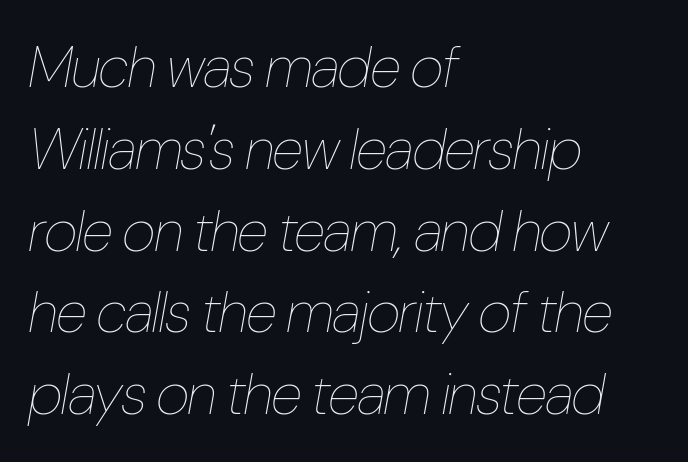
Q: Is the text bold? A: No.
Q: Is the text italic (slanted)? A: Yes, it leans right by about 10 degrees.
Q: Is the text underlined? A: No.
Q: How is the paragraph aligned? A: Left-aligned.
Q: Is the spacing between letters normal or unusually wide? A: Normal.
Q: Is the spacing between lines tight, normal or loose? A: Normal.
Q: Width (condensed, normal, or wide)? A: Condensed.
Q: Stroke contrast? A: Low.
Q: x-height? A: Medium.
Q: Monospaced? A: No.
